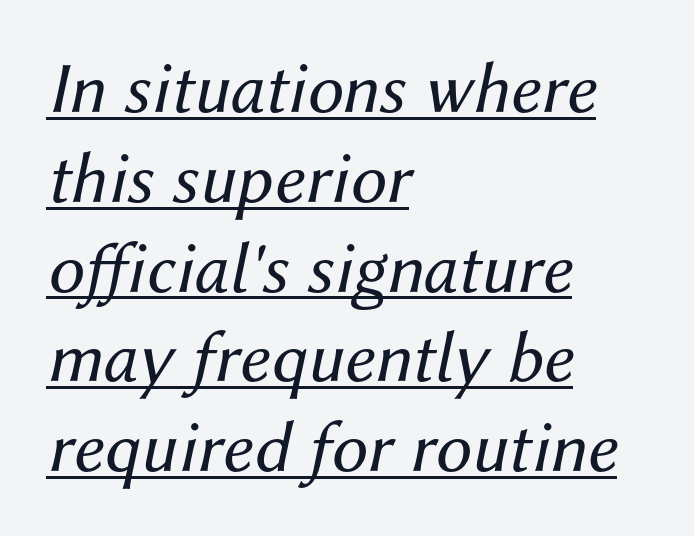
{"italic": "yes", "lean": "right", "slant_degrees": 12, "bold": "no", "weight": "regular", "width": "normal", "stroke_contrast": "medium", "x_height": "medium", "monospaced": "no", "underline": "yes", "align": "left", "line_spacing_ratio": 1.23, "letter_spacing": "normal", "letter_spacing_em": 0.0, "glyph_px": 73}
